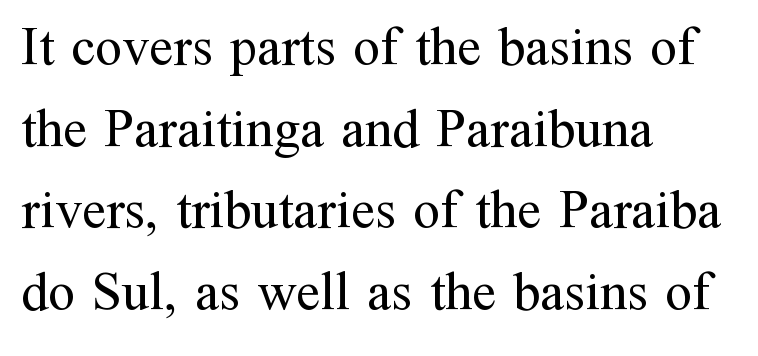
Underline: absent. Short note: letters normally spaced. This is not heavy type; no bold has been used. Note the varied advance widths — an 'i' is clearly narrower than an 'm'. Horizontal bands of white between lines are of average thickness.
